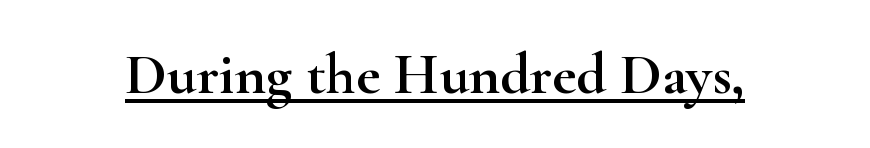
{"serif": "yes", "italic": "no", "width": "wide", "stroke_contrast": "high", "x_height": "small", "monospaced": "no", "underline": "yes", "letter_spacing": "normal", "letter_spacing_em": 0.0, "glyph_px": 59}
